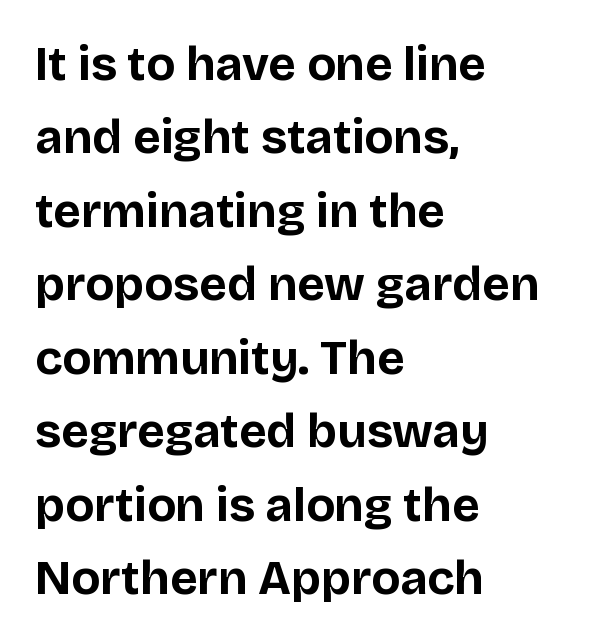
In CSS terms this would be text-align: left. The specimen reads as upright at a glance. The type is set solid horizontally, with unmodified tracking. Has an underline been added? It has not. Examine the stroke ends and you'll find no serifs.
